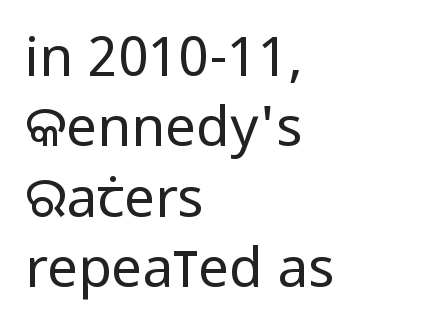
Layout note: lines flush left. Baseline-to-baseline distance is the conventional proportion of letter height. This is sans-serif lettering, the kind often seen on screens and signage. The foot of each line stays bare and open. Unbolded letterforms with no extra heft.
